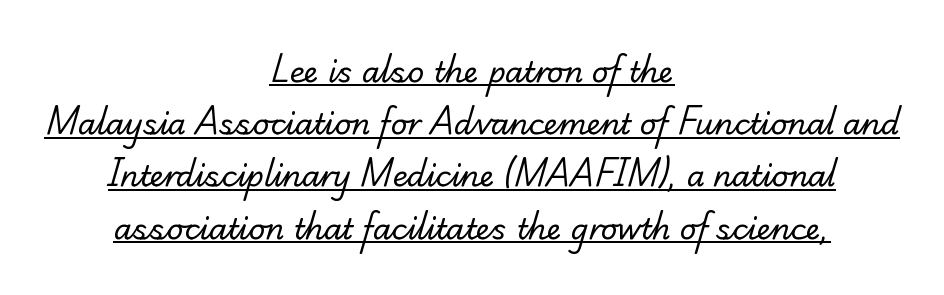
Check the space under the baseline: a stroke is drawn there. The characters display serif detailing at their extremities. Notice how the passage keeps no hard edge, just a central spine. The letterforms sit at book weight or below.
